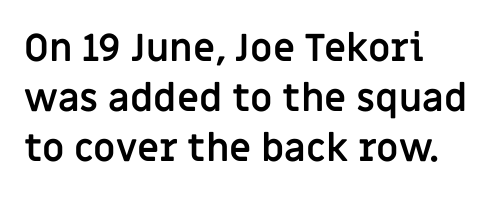
Q: Is the text bold? A: Yes.
Q: Is the text italic (slanted)? A: No, it is upright.
Q: Is the typeface a serif or a sans-serif typeface? A: Sans-serif.
Q: Is the text underlined? A: No.
Q: How is the paragraph aligned? A: Left-aligned.
Q: Is the spacing between letters normal or unusually wide? A: Normal.
Q: Is the spacing between lines tight, normal or loose? A: Normal.
Q: Width (condensed, normal, or wide)? A: Normal.
Q: Stroke contrast? A: Low.
Q: x-height? A: Large.
Q: Monospaced? A: No.
